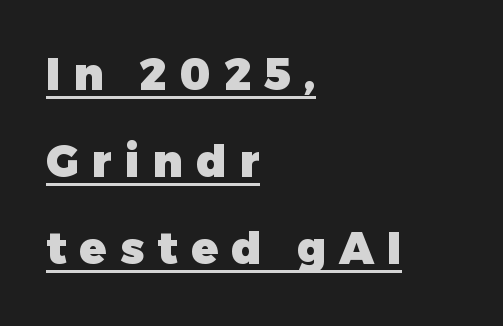
Q: Is the text bold? A: Yes.
Q: Is the text italic (slanted)? A: No, it is upright.
Q: Is the typeface a serif or a sans-serif typeface? A: Sans-serif.
Q: Is the text underlined? A: Yes.
Q: How is the paragraph aligned? A: Left-aligned.
Q: Is the spacing between letters normal or unusually wide? A: Unusually wide.
Q: Is the spacing between lines tight, normal or loose? A: Loose.
Q: Width (condensed, normal, or wide)? A: Normal.
Q: Stroke contrast? A: Low.
Q: x-height? A: Medium.
Q: Monospaced? A: No.
